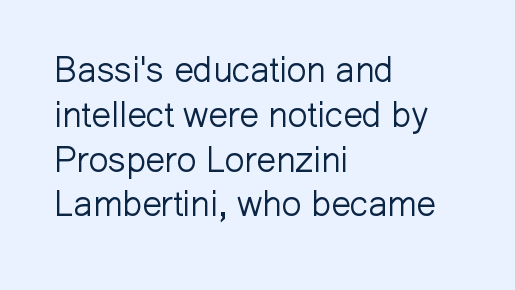
{"serif": "no", "italic": "no", "bold": "no", "weight": "light", "width": "normal", "stroke_contrast": "low", "x_height": "medium", "monospaced": "no", "underline": "no", "align": "left", "line_spacing": "normal", "line_spacing_ratio": 1.28, "letter_spacing": "normal", "letter_spacing_em": 0.0, "glyph_px": 35}
